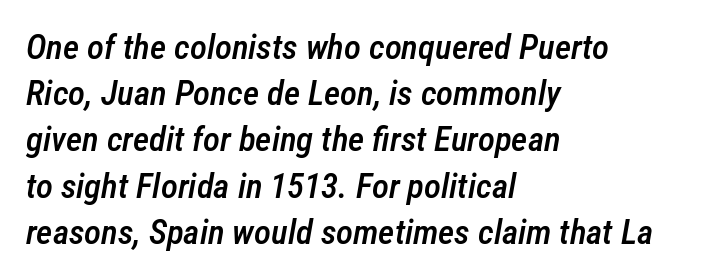
The ragged edge is on the right, which tells us the setting is flush left. The tracking reads as untouched default to a designer's eye. The lettering tilts uniformly, giving the passage an italic look. This is the in-between weight designers call semibold or demi. Check under the words: just untouched page.
